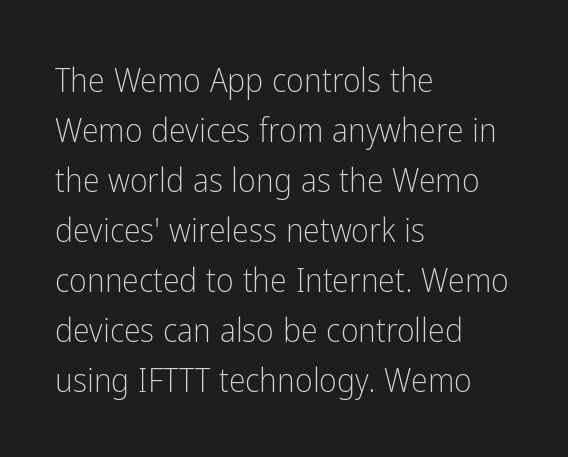
{"serif": "no", "italic": "no", "bold": "no", "weight": "light", "width": "condensed", "stroke_contrast": "low", "x_height": "medium", "monospaced": "no", "underline": "no", "align": "left", "line_spacing": "normal", "line_spacing_ratio": 1.47, "letter_spacing": "normal", "letter_spacing_em": 0.0, "glyph_px": 34}
